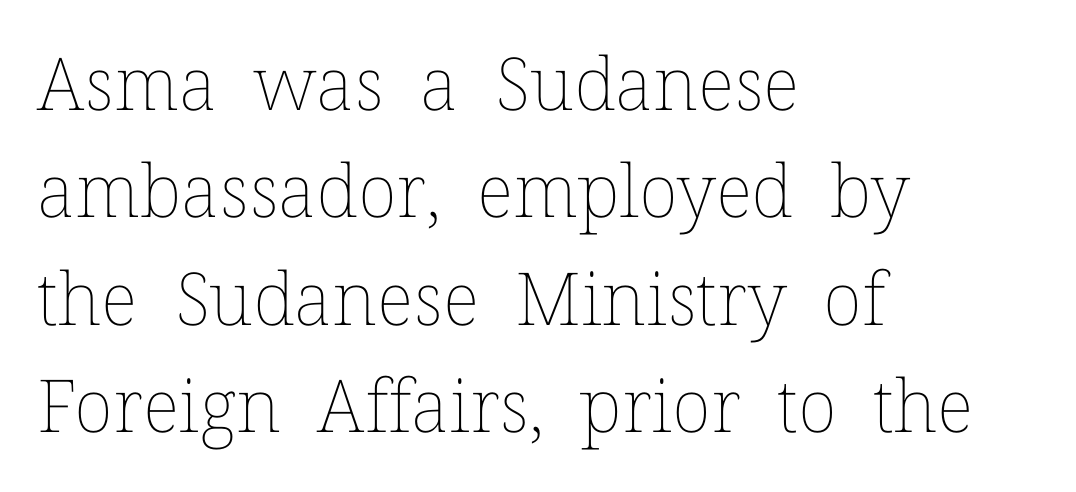
Leading: standard. Clear beneath every line of the passage. The line texture is even and compact thanks to regular tracking. This is roman type, the default non-slanted kind.
